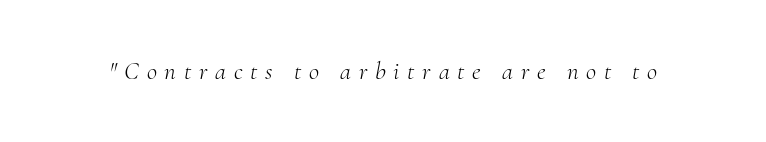
Q: Is the text bold? A: No.
Q: Is the text italic (slanted)? A: Yes, it leans right by about 10 degrees.
Q: Is the text underlined? A: No.
Q: Is the spacing between letters normal or unusually wide? A: Unusually wide.
